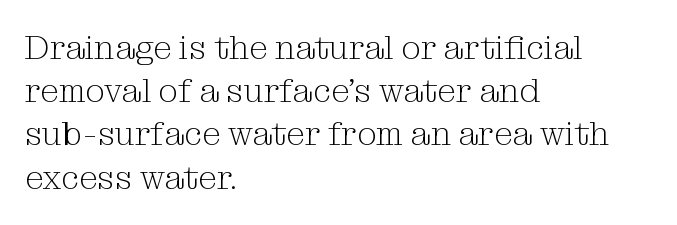
The space directly below the letters is spotless. Layout note: lines flush left. Stroke terminals: seriffed. Does extra space separate the letters? No, they use regular spacing.
